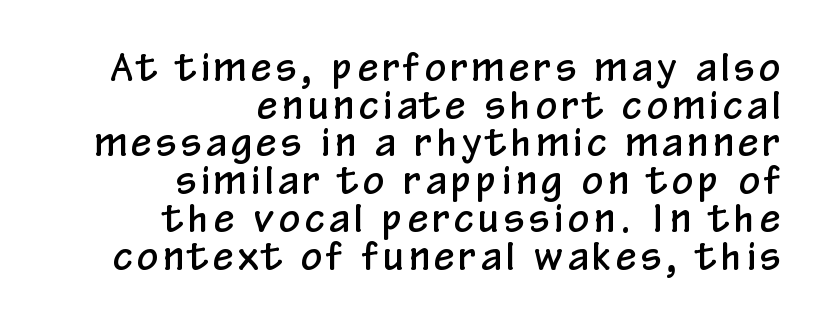
Q: Is the text italic (slanted)? A: No, it is upright.
Q: Is the typeface a serif or a sans-serif typeface? A: Sans-serif.
Q: Is the text underlined? A: No.
Q: How is the paragraph aligned? A: Right-aligned.
Q: Is the spacing between lines tight, normal or loose? A: Tight.
Q: Width (condensed, normal, or wide)? A: Condensed.
Q: Stroke contrast? A: Low.
Q: x-height? A: Medium.
Q: Monospaced? A: No.
